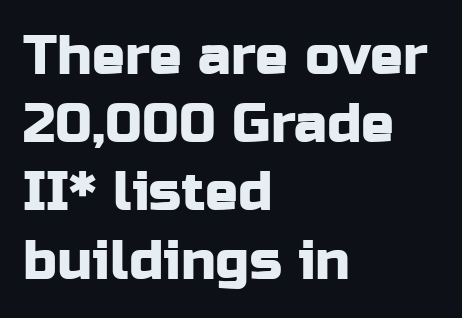
Q: Is the text italic (slanted)? A: No, it is upright.
Q: Is the typeface a serif or a sans-serif typeface? A: Sans-serif.
Q: Is the text underlined? A: No.
Q: How is the paragraph aligned? A: Left-aligned.
Q: Is the spacing between letters normal or unusually wide? A: Normal.
Q: Width (condensed, normal, or wide)? A: Normal.
Q: Stroke contrast? A: Low.
Q: x-height? A: Medium.
Q: Monospaced? A: No.
